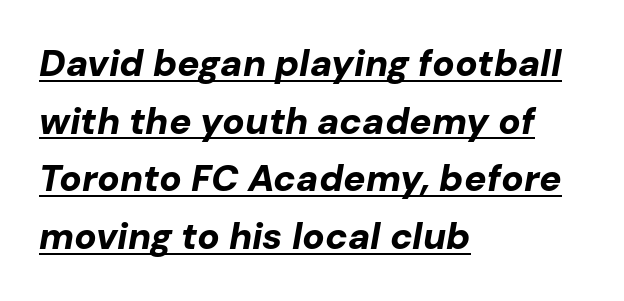
{"italic": "yes", "lean": "right", "slant_degrees": 10, "bold": "yes", "weight": "bold", "width": "normal", "stroke_contrast": "low", "x_height": "medium", "monospaced": "no", "underline": "yes", "align": "left", "line_spacing": "normal", "line_spacing_ratio": 1.56, "letter_spacing": "normal", "letter_spacing_em": 0.0, "glyph_px": 37}
